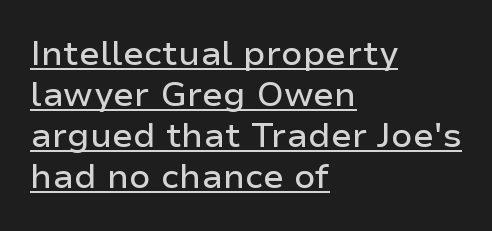
{"serif": "no", "italic": "no", "width": "normal", "stroke_contrast": "low", "x_height": "medium", "monospaced": "no", "underline": "yes", "align": "left", "line_spacing_ratio": 1.21, "letter_spacing": "normal", "letter_spacing_em": 0.0, "glyph_px": 34}
